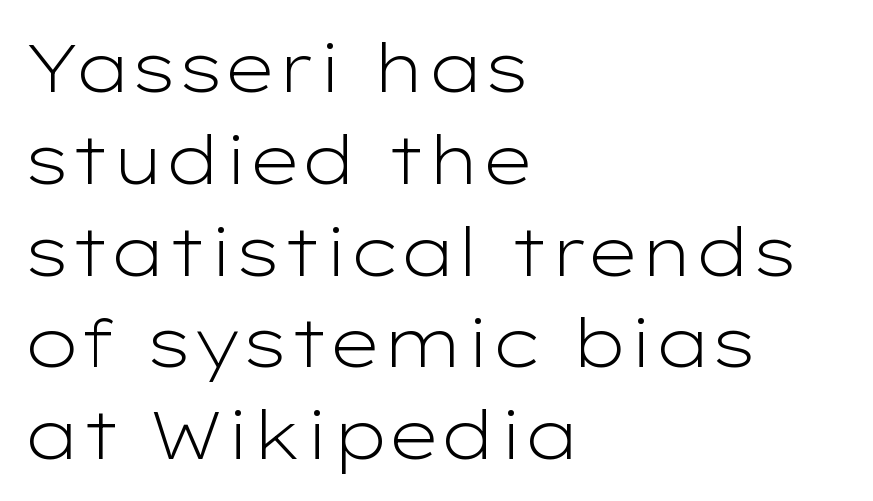
The image shows 68 px light, wide sans-serif type, upright; set left-aligned, normal line spacing (1.35x), normal letter spacing, not underlined; low stroke contrast and a medium x-height.
